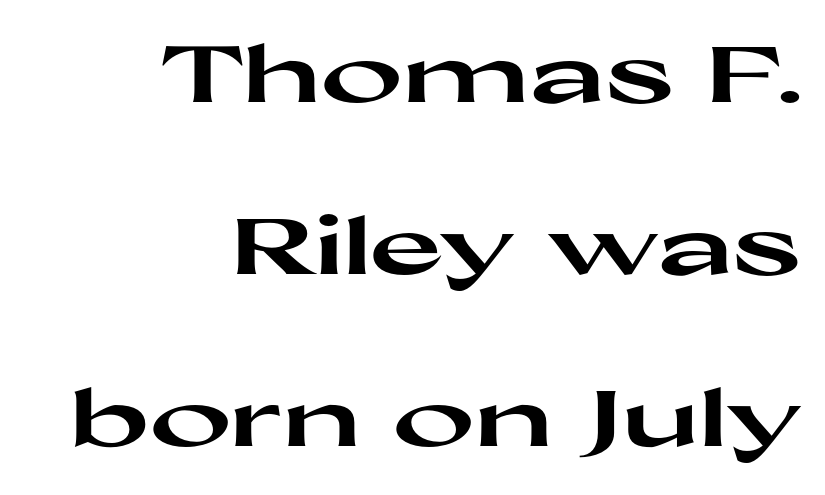
The passage shown stacks its lines with a broad gap. The typeface chosen for these lines omits serifs. Underlining? Definitely not there. This rendering uses right alignment, leaving the left contour irregular. A dark, heavy texture on the line: the type is bold. Rendered with straight, roman letterforms.
